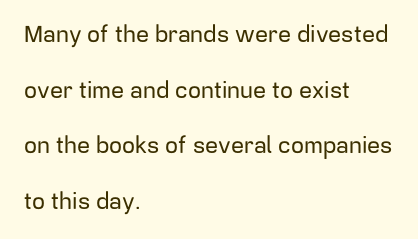
The image shows 23 px text type, upright; set left-aligned, loose line spacing (2.42x), normal letter spacing, not underlined.
